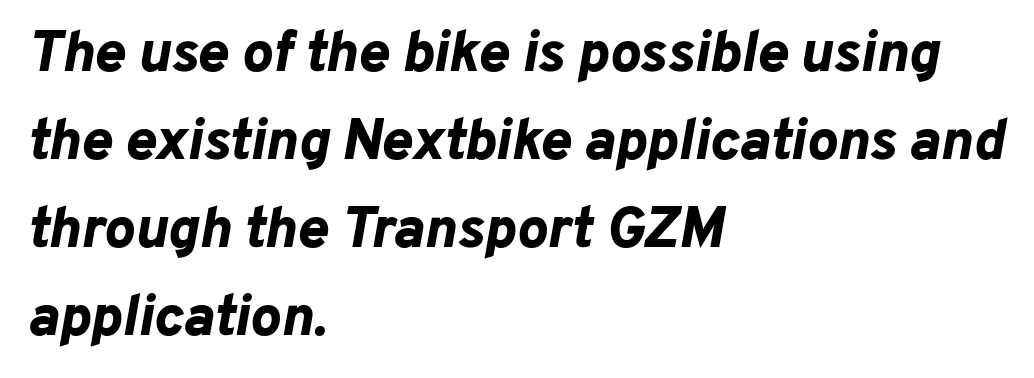
{"italic": "yes", "lean": "right", "slant_degrees": 10, "bold": "yes", "weight": "bold", "width": "normal", "stroke_contrast": "low", "x_height": "medium", "monospaced": "no", "underline": "no", "align": "left", "line_spacing": "normal", "line_spacing_ratio": 1.52, "letter_spacing": "normal", "letter_spacing_em": 0.0, "glyph_px": 58}
